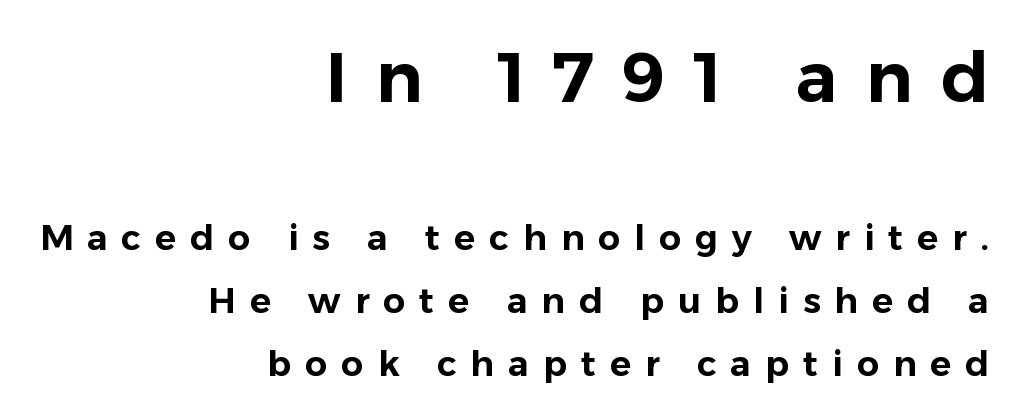
Q: Is the text italic (slanted)? A: No, it is upright.
Q: Is the typeface a serif or a sans-serif typeface? A: Sans-serif.
Q: Is the text underlined? A: No.
Q: How is the paragraph aligned? A: Right-aligned.
Q: Is the spacing between letters normal or unusually wide? A: Unusually wide.
Q: Which block of text is set in a larger size, the first (top) or the second (bottom)? A: The first (top) one.
Q: Width (condensed, normal, or wide)? A: Normal.
Q: Stroke contrast? A: Low.
Q: x-height? A: Medium.
Q: Monospaced? A: No.
